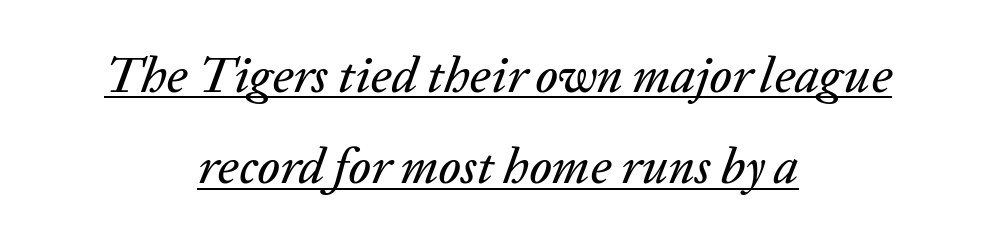
The image shows 50 px text type, italic (leaning right); set centered, line spacing 1.83x, normal letter spacing, underlined; low stroke contrast and a medium x-height.
